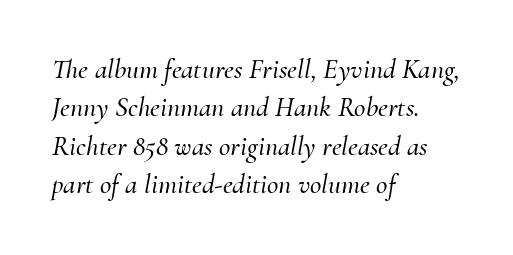
The tracking reads as untouched default to a designer's eye. The face used here has a pronounced slope to its letters. Type without underlining. Each line starts at the same left margin while the right side varies. Looks like regular typesetting: each glyph gets only the width it needs. Leading: standard.
